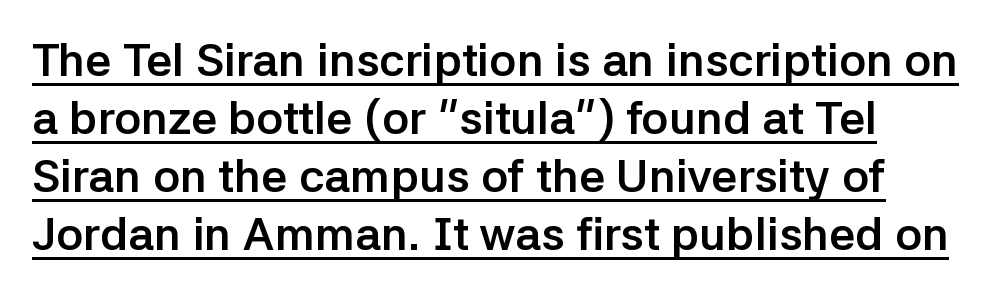
Q: Is the text bold? A: Yes.
Q: Is the text italic (slanted)? A: No, it is upright.
Q: Is the typeface a serif or a sans-serif typeface? A: Sans-serif.
Q: Is the text underlined? A: Yes.
Q: Is the spacing between letters normal or unusually wide? A: Normal.
Q: Is the spacing between lines tight, normal or loose? A: Normal.
Q: Width (condensed, normal, or wide)? A: Normal.
Q: Stroke contrast? A: Low.
Q: x-height? A: Medium.
Q: Monospaced? A: No.
